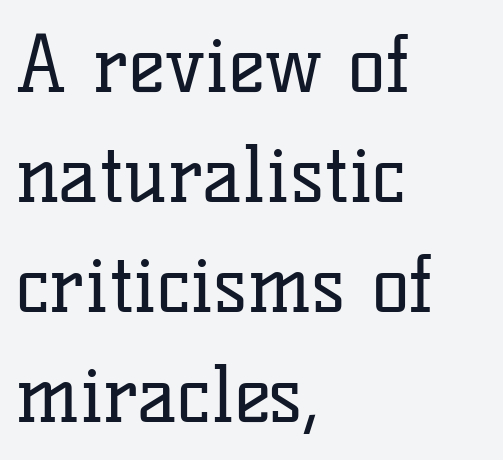
{"serif": "yes", "italic": "no", "bold": "no", "weight": "regular", "width": "normal", "stroke_contrast": "low", "x_height": "medium", "monospaced": "no", "underline": "no", "align": "left", "line_spacing": "normal", "line_spacing_ratio": 1.41, "letter_spacing": "normal", "letter_spacing_em": 0.0, "glyph_px": 78}
